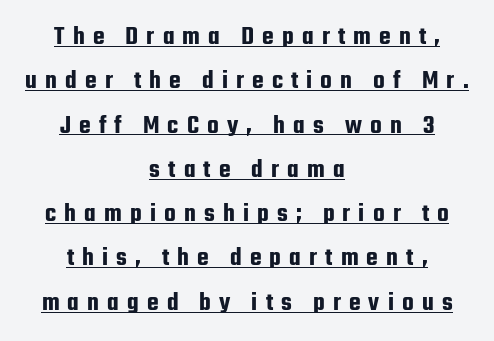
Q: Is the text italic (slanted)? A: No, it is upright.
Q: Is the text underlined? A: Yes.
Q: How is the paragraph aligned? A: Centered.
Q: Is the spacing between letters normal or unusually wide? A: Unusually wide.
Q: Is the spacing between lines tight, normal or loose? A: Normal.
